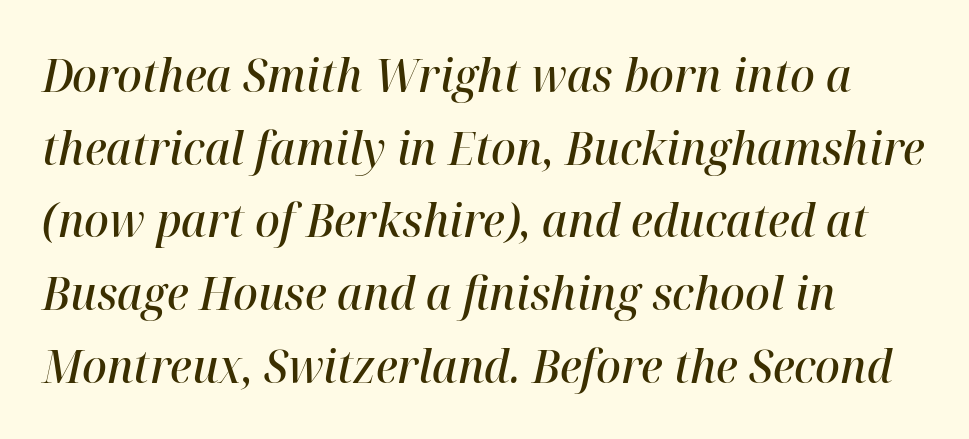
{"italic": "yes", "lean": "right", "slant_degrees": 12, "bold": "semi", "weight": "semibold", "width": "normal", "stroke_contrast": "high", "x_height": "medium", "monospaced": "no", "underline": "no", "align": "left", "line_spacing": "normal", "line_spacing_ratio": 1.58, "letter_spacing": "normal", "letter_spacing_em": 0.0, "glyph_px": 46}
